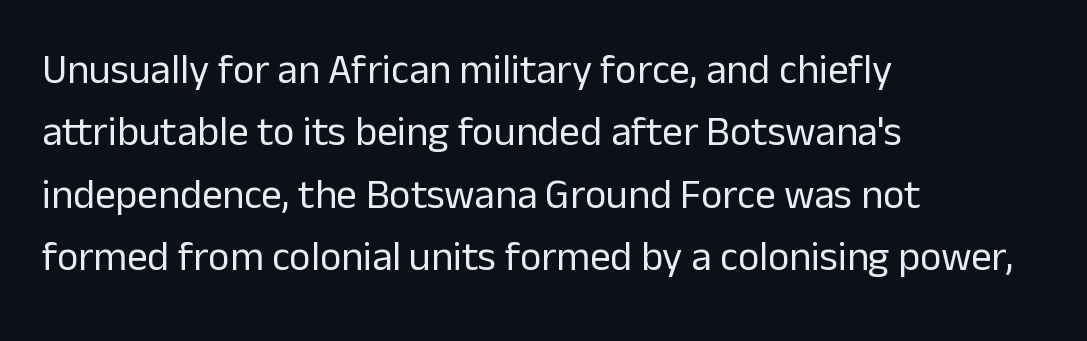
{"serif": "no", "italic": "no", "bold": "no", "weight": "regular", "width": "normal", "stroke_contrast": "low", "x_height": "medium", "monospaced": "no", "underline": "no", "align": "left", "line_spacing": "normal", "line_spacing_ratio": 1.52, "letter_spacing": "normal", "letter_spacing_em": 0.0, "glyph_px": 41}
